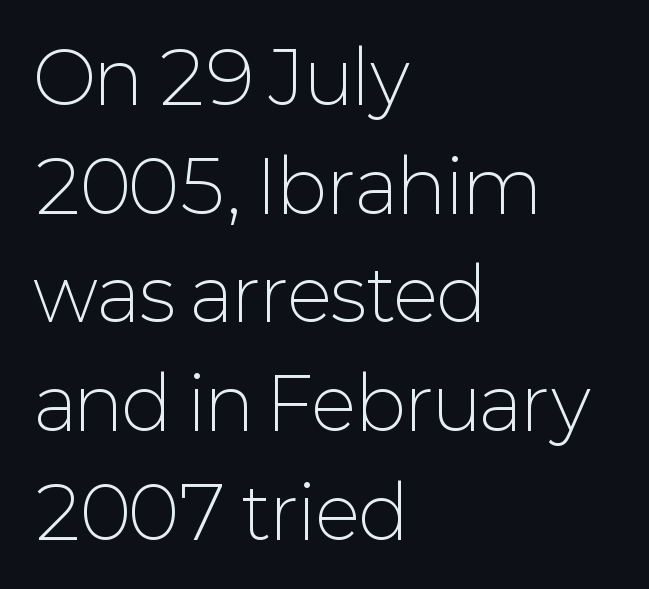
Q: Is the text bold? A: No.
Q: Is the text italic (slanted)? A: No, it is upright.
Q: Is the typeface a serif or a sans-serif typeface? A: Sans-serif.
Q: Is the text underlined? A: No.
Q: How is the paragraph aligned? A: Left-aligned.
Q: Is the spacing between letters normal or unusually wide? A: Normal.
Q: Is the spacing between lines tight, normal or loose? A: Normal.
Q: Width (condensed, normal, or wide)? A: Normal.
Q: Stroke contrast? A: Low.
Q: x-height? A: Medium.
Q: Monospaced? A: No.
